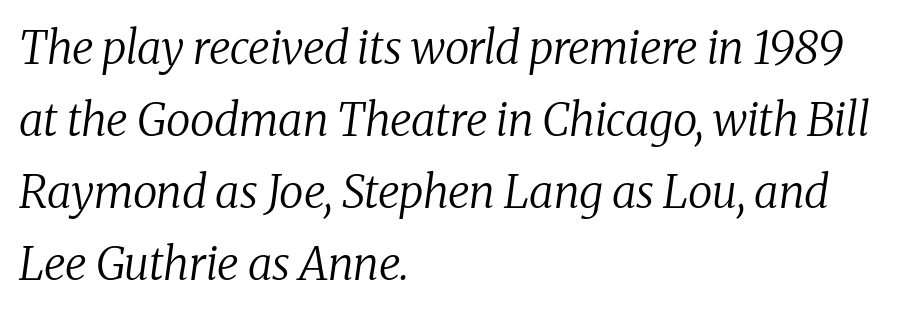
Q: Is the text bold? A: No.
Q: Is the text italic (slanted)? A: Yes, it leans right by about 8 degrees.
Q: Is the typeface a serif or a sans-serif typeface? A: Serif.
Q: Is the text underlined? A: No.
Q: How is the paragraph aligned? A: Left-aligned.
Q: Is the spacing between letters normal or unusually wide? A: Normal.
Q: Is the spacing between lines tight, normal or loose? A: Normal.
Q: Width (condensed, normal, or wide)? A: Normal.
Q: Stroke contrast? A: Medium.
Q: x-height? A: Medium.
Q: Monospaced? A: No.
